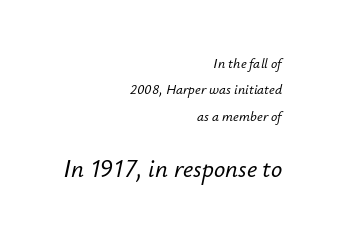
One-word summary of the alignment: right. The string is rendered with underlining switched off. In terms of letterspacing, this is plain default setting. Yep, that's italic — everything's leaning. Two sizes are in play, and the larger belongs to the second block.
